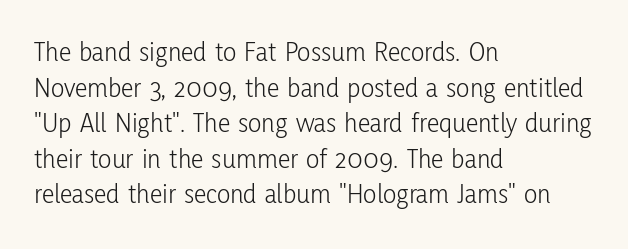
Q: Is the text bold? A: No.
Q: Is the text italic (slanted)? A: No, it is upright.
Q: Is the typeface a serif or a sans-serif typeface? A: Sans-serif.
Q: Is the text underlined? A: No.
Q: How is the paragraph aligned? A: Left-aligned.
Q: Is the spacing between letters normal or unusually wide? A: Normal.
Q: Is the spacing between lines tight, normal or loose? A: Normal.
Q: Width (condensed, normal, or wide)? A: Condensed.
Q: Stroke contrast? A: Low.
Q: x-height? A: Medium.
Q: Monospaced? A: No.
